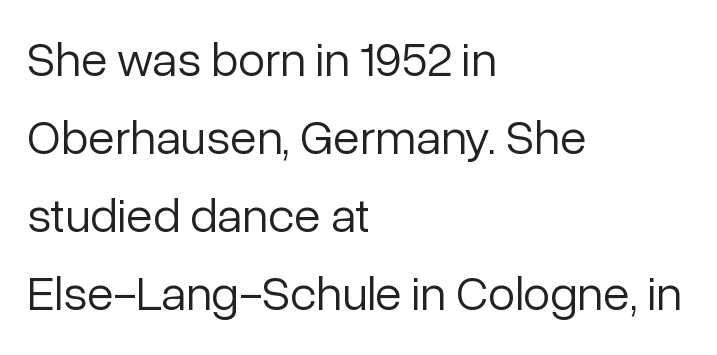
Letterform terminals end flat and unadorned throughout the passage. The setting favours the left margin, as ordinary paragraphs usually do. Nope, not italic — everything's standing straight. Varying glyph widths throughout — classic text-font behaviour. These lines keep a tight, regular rhythm from letter to letter. Vertical stems look standard width or narrower in stroke.
